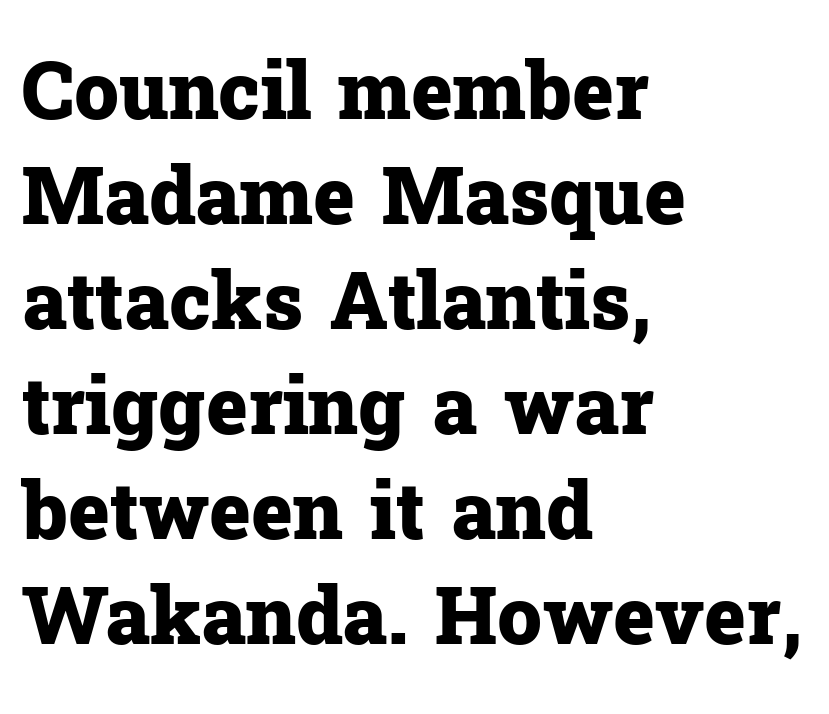
The image shows 79 px heavy serif type, upright; set left-aligned, normal line spacing (1.33x), normal letter spacing, not underlined; low stroke contrast and a medium x-height.
